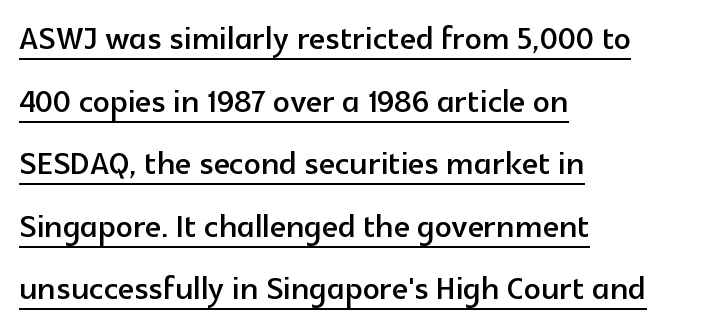
Q: Is the text italic (slanted)? A: No, it is upright.
Q: Is the typeface a serif or a sans-serif typeface? A: Sans-serif.
Q: Is the text underlined? A: Yes.
Q: How is the paragraph aligned? A: Left-aligned.
Q: Is the spacing between letters normal or unusually wide? A: Normal.
Q: Is the spacing between lines tight, normal or loose? A: Normal.
Q: Width (condensed, normal, or wide)? A: Normal.
Q: x-height? A: Medium.
Q: Monospaced? A: No.
